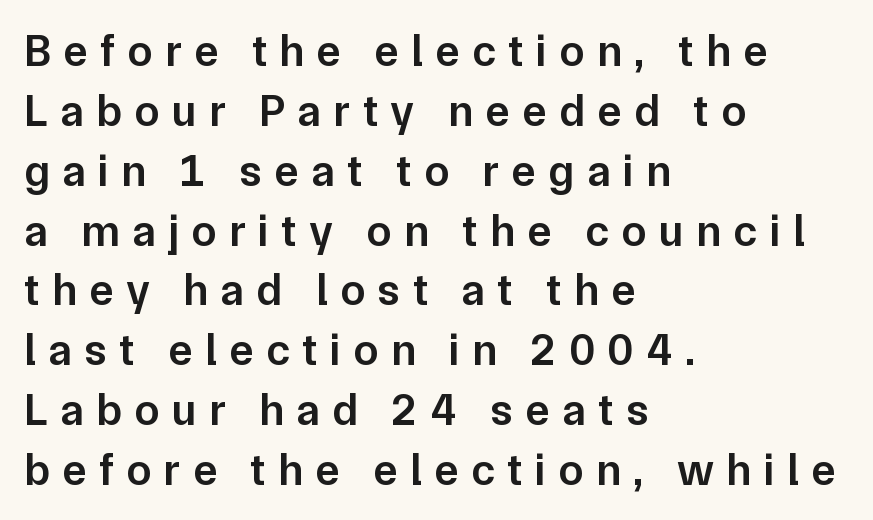
The image shows 45 px semibold sans-serif type, upright; set left-aligned, normal line spacing (1.33x), unusually wide letter spacing (+0.28 em), not underlined; low stroke contrast and a medium x-height.
